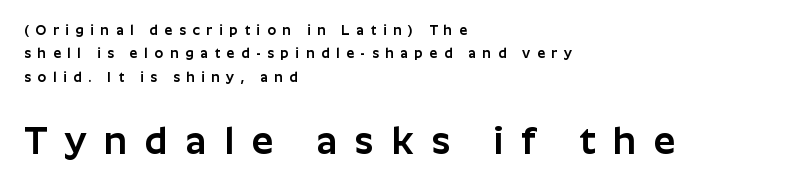
In terms of letterform style, serifs are entirely absent. Notice how the passage keeps a crisp vertical edge on the left only. This is the regular roman posture of the typeface. Each letter keeps its own natural width here, so spacing adapts to shape. Type size steps up from the first block to the second. Beneath every word, the page is bare.
